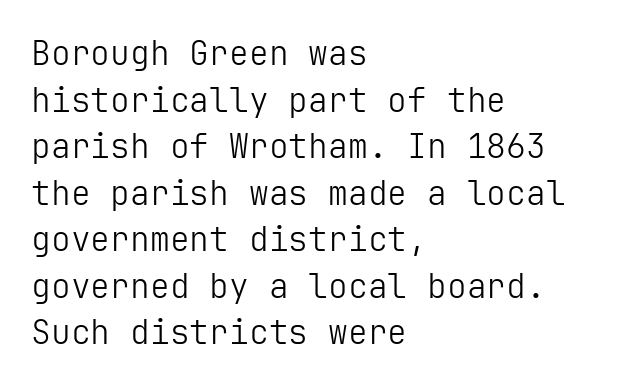
Q: Is the text bold? A: No.
Q: Is the text italic (slanted)? A: No, it is upright.
Q: Is the typeface a serif or a sans-serif typeface? A: Sans-serif.
Q: Is the text underlined? A: No.
Q: How is the paragraph aligned? A: Left-aligned.
Q: Is the spacing between letters normal or unusually wide? A: Normal.
Q: Is the spacing between lines tight, normal or loose? A: Normal.
Q: Width (condensed, normal, or wide)? A: Normal.
Q: Stroke contrast? A: Low.
Q: x-height? A: Medium.
